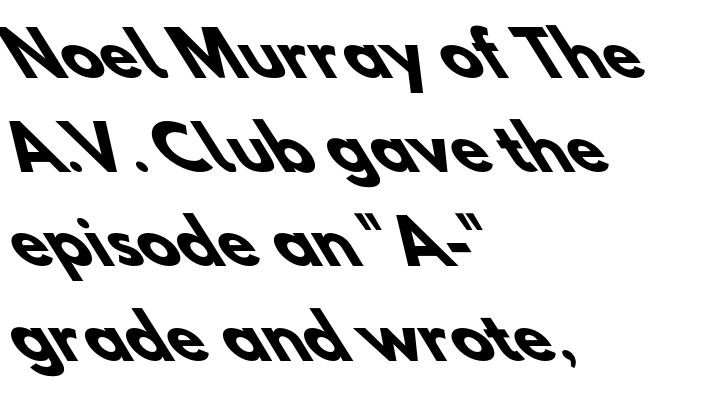
Q: Is the text bold? A: Yes.
Q: Is the typeface a serif or a sans-serif typeface? A: Sans-serif.
Q: Is the text underlined? A: No.
Q: How is the paragraph aligned? A: Left-aligned.
Q: Is the spacing between letters normal or unusually wide? A: Normal.
Q: Is the spacing between lines tight, normal or loose? A: Normal.
Q: Width (condensed, normal, or wide)? A: Normal.
Q: Stroke contrast? A: Low.
Q: x-height? A: Small.
Q: Monospaced? A: No.
